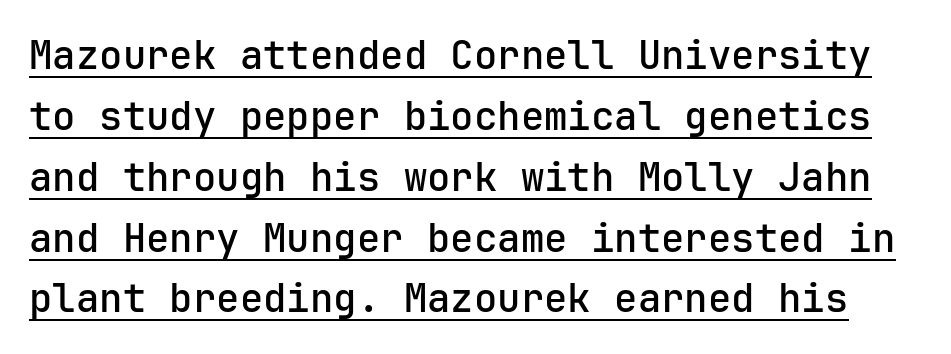
The image shows 39 px semibold sans-serif type, upright; set normal line spacing (1.56x), normal letter spacing, underlined; low stroke contrast and a medium x-height.
